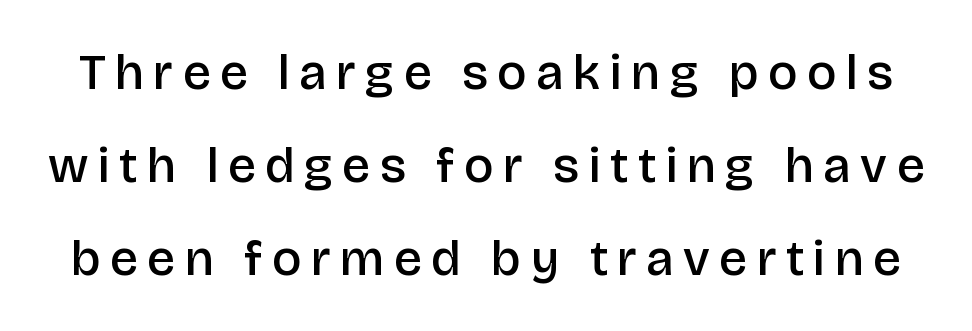
Italic? Not at all — the glyphs are vertical. Unlike a traditional serif, this face leaves its strokes unadorned. Check under the words: just untouched page. You could not count columns in this text — the font is proportionally spaced.
